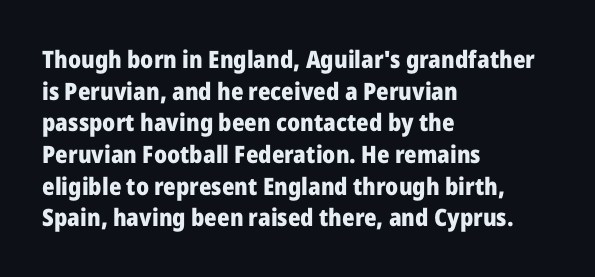
{"italic": "no", "bold": "yes", "underline": "no", "align": "left", "line_spacing": "normal", "line_spacing_ratio": 1.32, "letter_spacing": "normal", "letter_spacing_em": 0.0, "glyph_px": 24}
